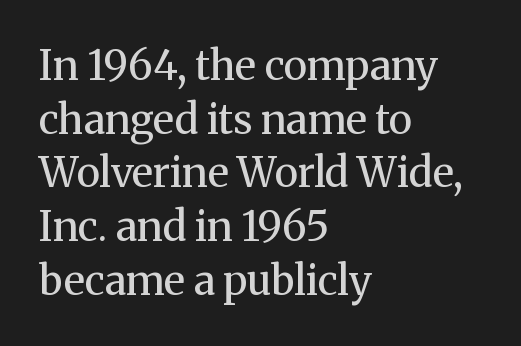
Look at the tracking — it's just the regular setting, nothing added. It's the straight-up-and-down kind of type. Font category for this specimen: serif. A typesetter would call this proportional, since set widths differ per character. These lines stack with their left ends in a neat column.
